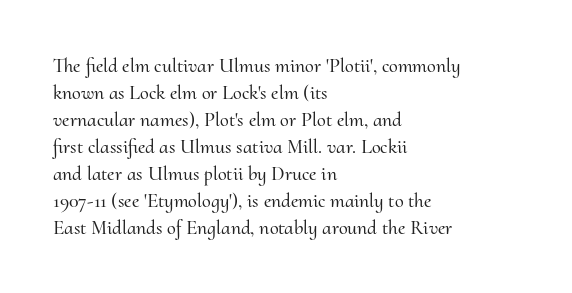
One-word summary of the alignment: left. The words here are not underlined. The passage shown stacks its lines at a standard gap. These lines were composed using upright roman letters.
